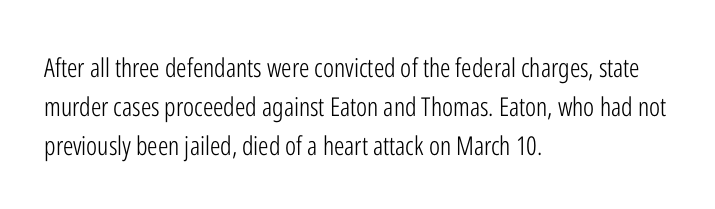
The image shows 26 px text type, upright; set left-aligned, normal line spacing (1.5x), normal letter spacing, not underlined.
